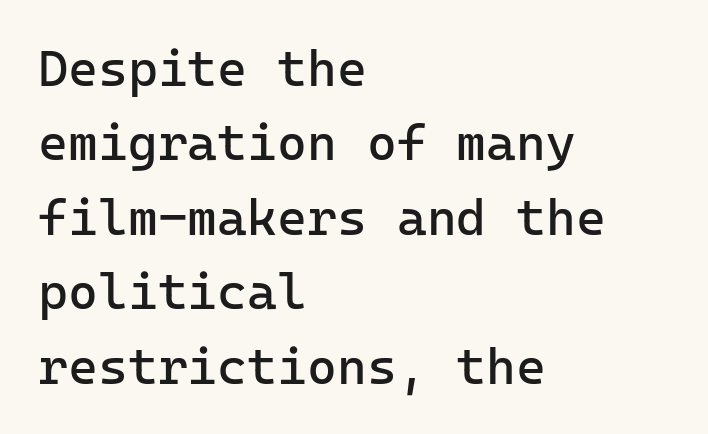
{"serif": "no", "italic": "no", "bold": "no", "weight": "regular", "width": "normal", "stroke_contrast": "low", "x_height": "medium", "monospaced": "yes", "underline": "no", "align": "left", "line_spacing": "normal", "line_spacing_ratio": 1.46, "letter_spacing": "normal", "letter_spacing_em": 0.0, "glyph_px": 51}
